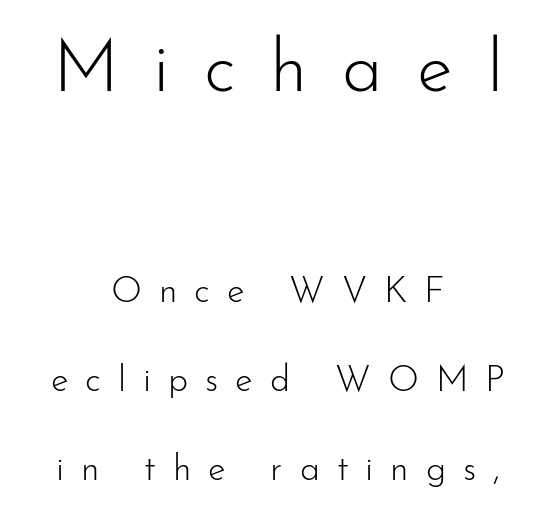
The image shows 73 px light sans-serif type, upright; set centered, loose line spacing (2.47x), unusually wide letter spacing (+0.47 em), not underlined; the first (top) block is 2.03x larger; low stroke contrast and a small x-height.
